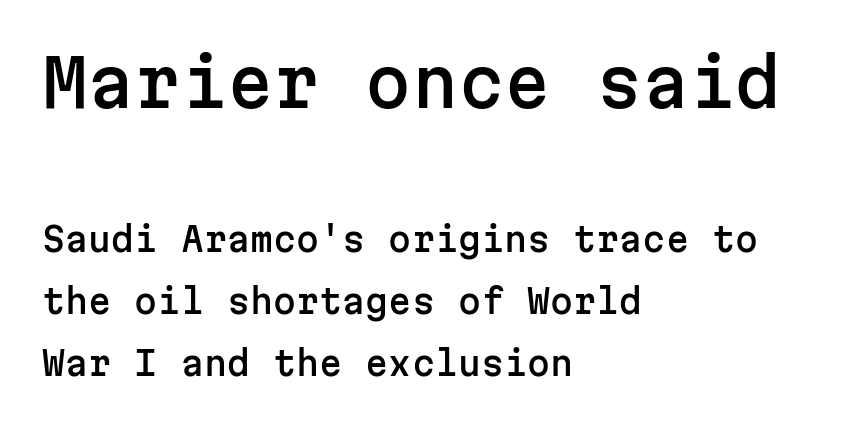
Q: Is the text italic (slanted)? A: No, it is upright.
Q: Is the typeface a serif or a sans-serif typeface? A: Sans-serif.
Q: Is the text underlined? A: No.
Q: How is the paragraph aligned? A: Left-aligned.
Q: Is the spacing between letters normal or unusually wide? A: Normal.
Q: Which block of text is set in a larger size, the first (top) or the second (bottom)? A: The first (top) one.
Q: Width (condensed, normal, or wide)? A: Normal.
Q: Stroke contrast? A: Low.
Q: x-height? A: Medium.
Q: Monospaced? A: Yes.
